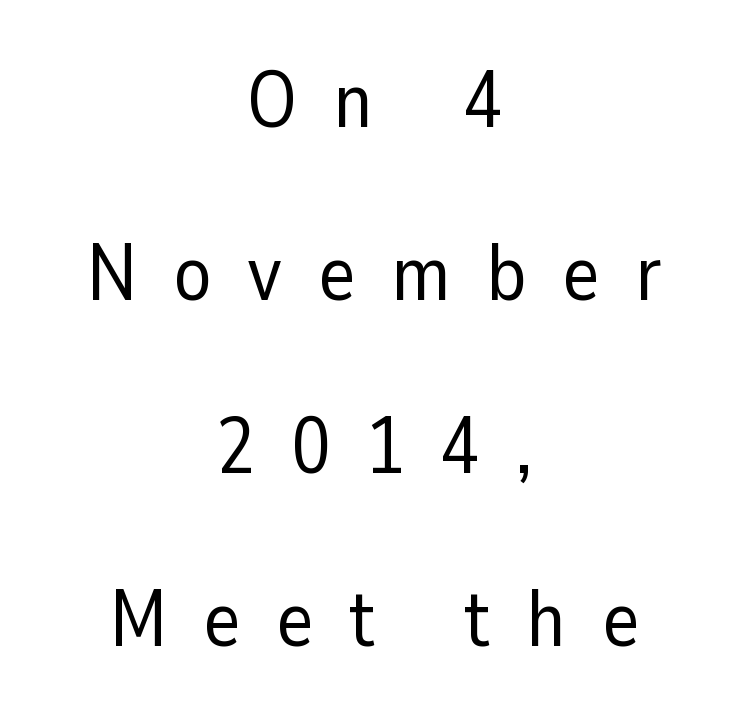
{"serif": "no", "italic": "no", "bold": "no", "weight": "regular", "width": "normal", "stroke_contrast": "low", "x_height": "medium", "monospaced": "no", "underline": "no", "align": "center", "line_spacing": "loose", "line_spacing_ratio": 2.19, "letter_spacing": "wide", "letter_spacing_em": 0.45, "glyph_px": 79}
